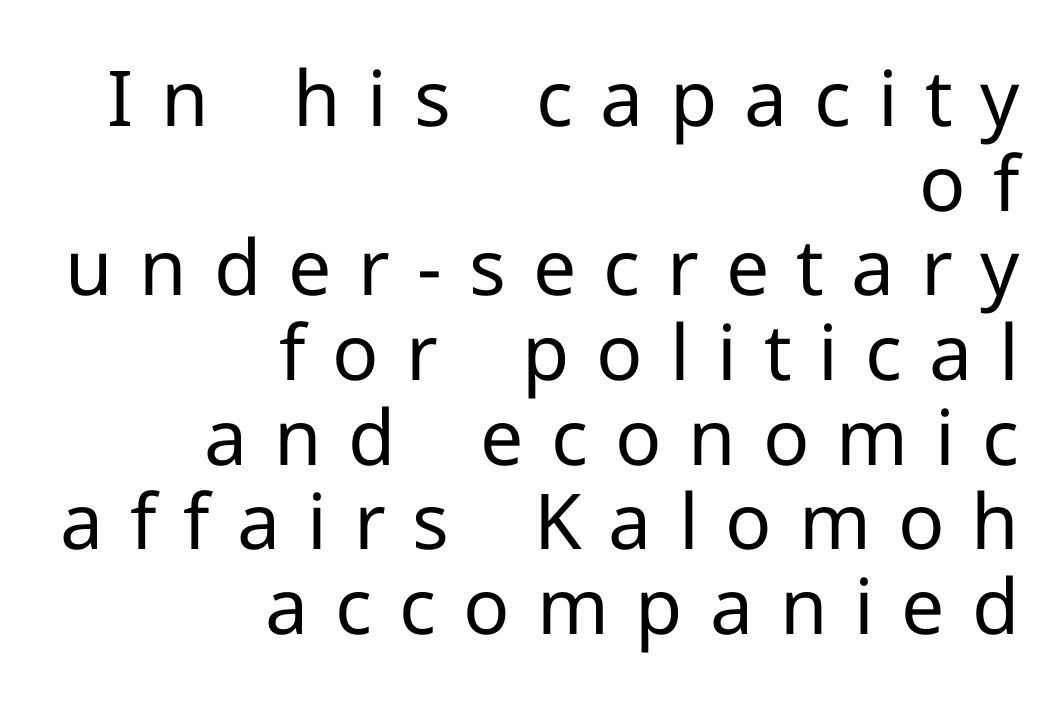
Weight class: somewhere from thin through regular. These lines were composed using upright roman letters. Glyph-to-glyph distance is far greater than everyday printed text. Descenders are the only things crossing below the line. The rendering uses a small line-height, squeezing the rows. The setting favours the right margin, as signatures and pull-quotes sometimes do.
